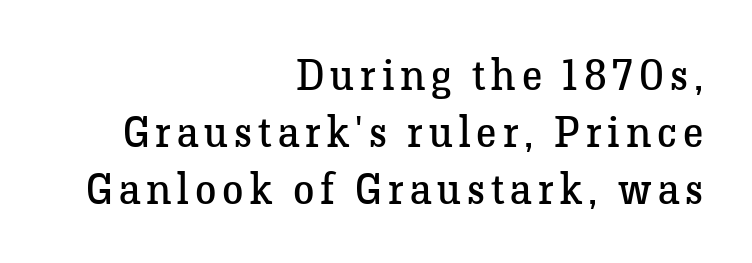
{"serif": "yes", "italic": "no", "bold": "no", "weight": "regular", "width": "normal", "stroke_contrast": "low", "x_height": "medium", "monospaced": "no", "underline": "no", "align": "right", "line_spacing": "normal", "line_spacing_ratio": 1.32, "glyph_px": 43}
